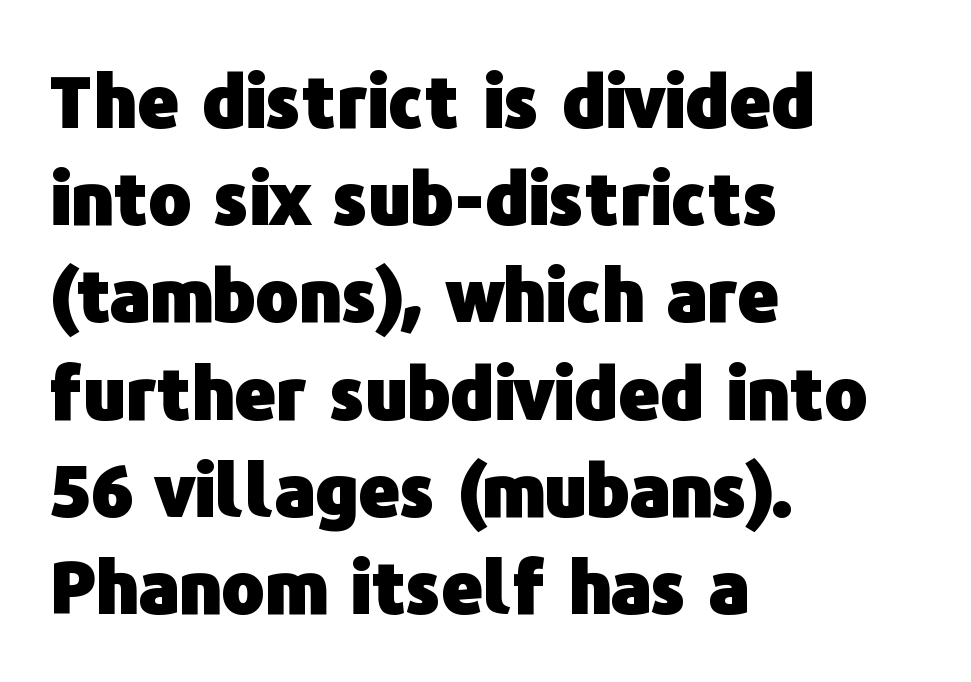
The image shows 72 px heavy sans-serif type, upright; set left-aligned, normal line spacing (1.35x), normal letter spacing, not underlined; low stroke contrast and a medium x-height.
